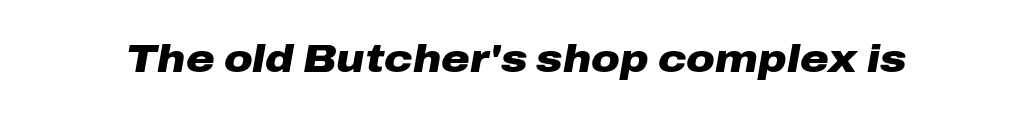
Is this a fixed-width face? No — the glyphs have proportional, varying widths. Look at the tracking — it's just the regular setting, nothing added. The words here are not underlined. Compared with an ordinary text face, these strokes are far heavier — a full bold. These lines were composed using italics.
